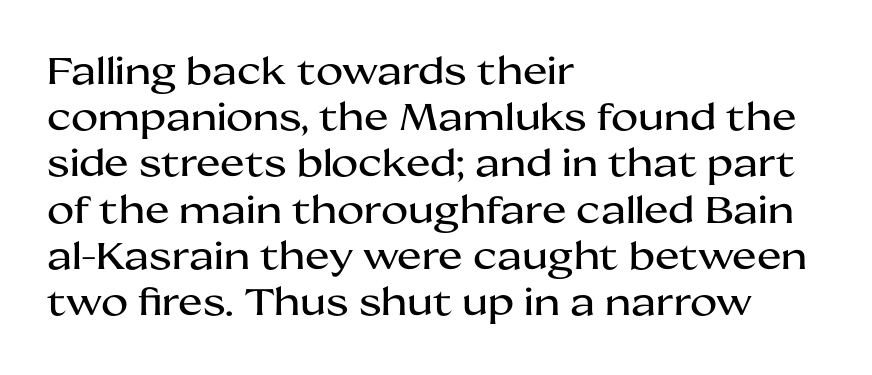
Q: Is the text italic (slanted)? A: No, it is upright.
Q: Is the text underlined? A: No.
Q: How is the paragraph aligned? A: Left-aligned.
Q: Is the spacing between letters normal or unusually wide? A: Normal.
Q: Is the spacing between lines tight, normal or loose? A: Normal.
Q: Width (condensed, normal, or wide)? A: Wide.
Q: Stroke contrast? A: Medium.
Q: x-height? A: Medium.
Q: Monospaced? A: No.
